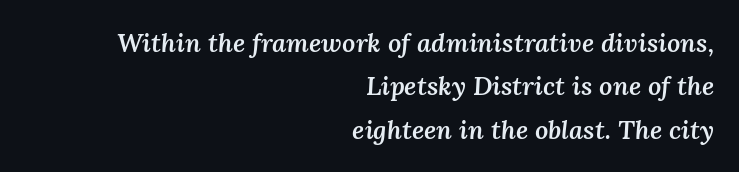
{"italic": "yes", "lean": "right", "slant_degrees": 3, "bold": "semi", "underline": "no", "align": "right", "line_spacing": "normal", "line_spacing_ratio": 1.67, "letter_spacing": "normal", "letter_spacing_em": 0.0, "glyph_px": 26}
